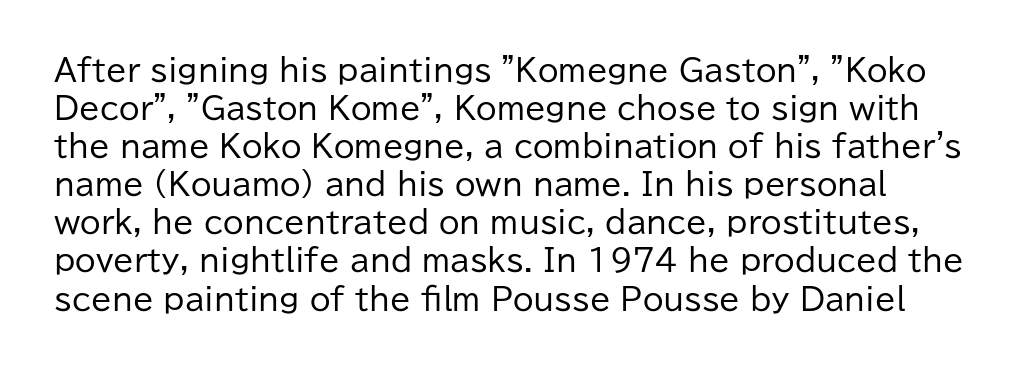
Stems and bowls with no extra thickness — not bold. You could call the tracking neutral — neither tight nor loose. Is this a fixed-width face? No — the glyphs have proportional, varying widths. The font family rendered here belongs to the sans-serif group.
